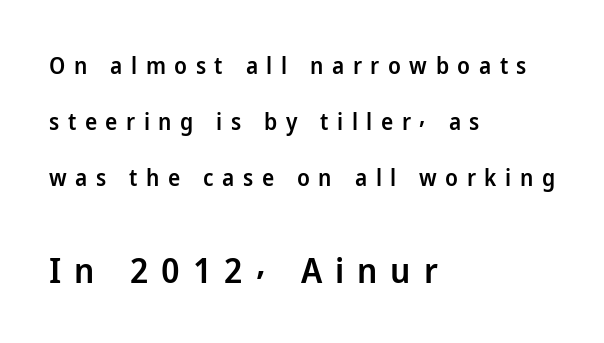
{"serif": "no", "italic": "no", "bold": "semi", "weight": "semibold", "width": "normal", "stroke_contrast": "low", "x_height": "medium", "monospaced": "no", "underline": "no", "align": "left", "line_spacing": "loose", "line_spacing_ratio": 2.43, "letter_spacing": "wide", "letter_spacing_em": 0.37, "larger_block": "second", "size_ratio": 1.52, "glyph_px": 35}
